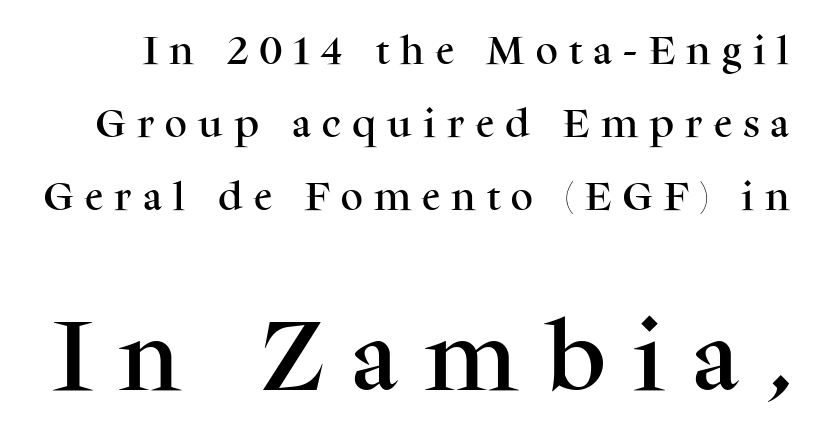
Widely set lines give the paragraph a tall, airy silhouette. Words appear elongated and porous because spacing is wide. Italic? Not at all — the glyphs are vertical. Bare-footed words on every line.
